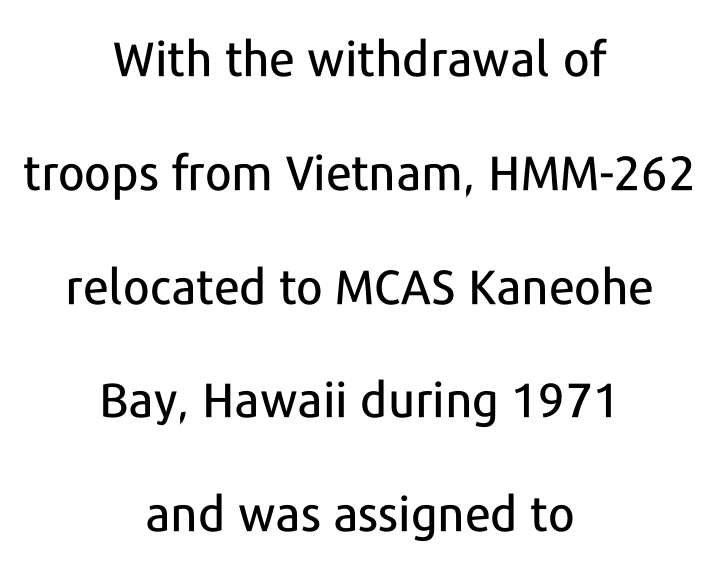
{"serif": "no", "italic": "no", "width": "normal", "stroke_contrast": "low", "x_height": "medium", "monospaced": "no", "underline": "no", "align": "center", "line_spacing": "loose", "line_spacing_ratio": 2.37, "letter_spacing": "normal", "letter_spacing_em": 0.0, "glyph_px": 48}
